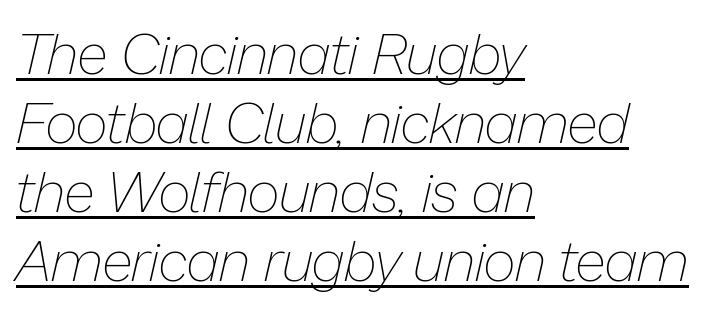
Is this a heavy cut? Hardly; it is regular or lighter. The face used here is rendered with its standard letterfit. Think of a printed novel: that variable character pitch is what you see here. Honestly, the underline is the first thing you notice here. An italicized treatment has been applied to the whole sample.
